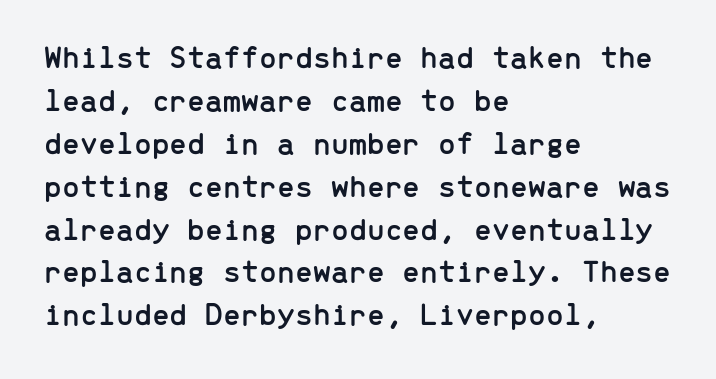
{"serif": "no", "italic": "no", "width": "normal", "stroke_contrast": "low", "x_height": "medium", "monospaced": "yes", "underline": "no", "align": "left", "line_spacing": "normal", "line_spacing_ratio": 1.34, "letter_spacing": "normal", "letter_spacing_em": 0.0, "glyph_px": 32}
